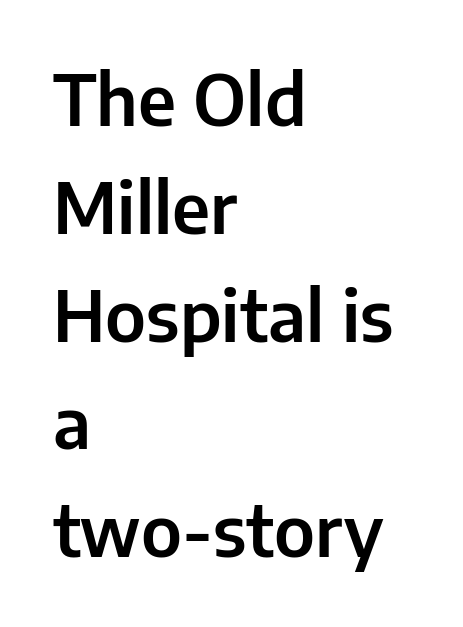
{"serif": "no", "italic": "no", "width": "normal", "stroke_contrast": "low", "x_height": "medium", "monospaced": "no", "underline": "no", "align": "left", "line_spacing": "normal", "line_spacing_ratio": 1.54, "letter_spacing": "normal", "letter_spacing_em": 0.0, "glyph_px": 70}
